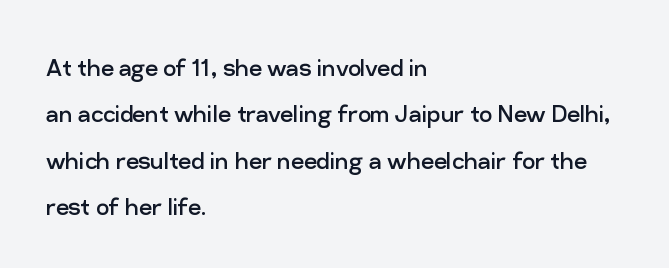
The image shows 29 px regular-weight sans-serif type, upright; set left-aligned, normal line spacing (1.6x), normal letter spacing, not underlined; low stroke contrast and a medium x-height.
